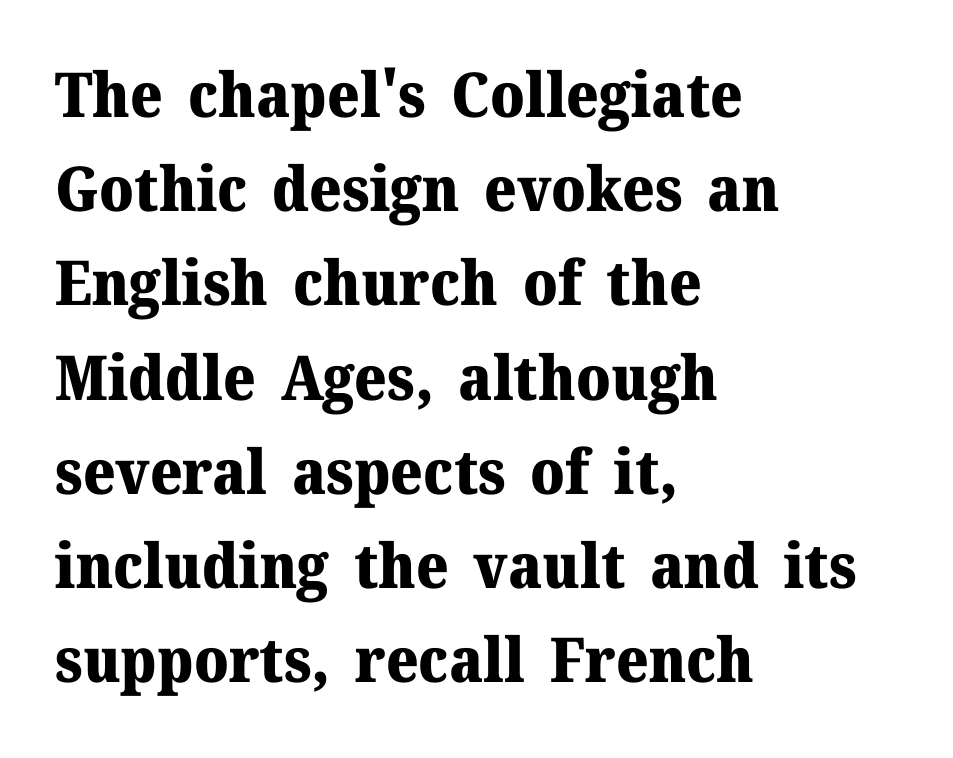
Q: Is the text bold? A: Yes.
Q: Is the text italic (slanted)? A: No, it is upright.
Q: Is the typeface a serif or a sans-serif typeface? A: Serif.
Q: Is the text underlined? A: No.
Q: How is the paragraph aligned? A: Left-aligned.
Q: Is the spacing between letters normal or unusually wide? A: Normal.
Q: Is the spacing between lines tight, normal or loose? A: Normal.
Q: Width (condensed, normal, or wide)? A: Normal.
Q: Stroke contrast? A: Medium.
Q: x-height? A: Medium.
Q: Monospaced? A: No.
